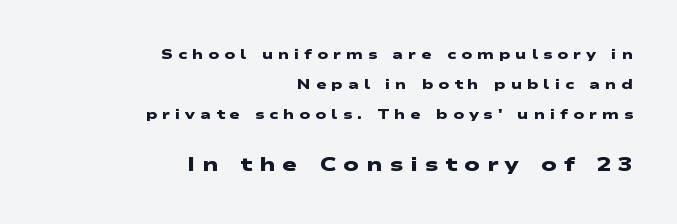
The image shows 20 px bold type; set right-aligned, loose line spacing (2.15x), unusually wide letter spacing (+0.35 em), not underlined; the second (bottom) block is 1.43x larger.
